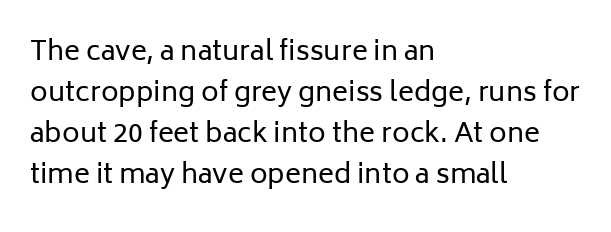
Q: Is the text bold? A: No.
Q: Is the text italic (slanted)? A: No, it is upright.
Q: Is the text underlined? A: No.
Q: How is the paragraph aligned? A: Left-aligned.
Q: Is the spacing between letters normal or unusually wide? A: Normal.
Q: Is the spacing between lines tight, normal or loose? A: Normal.
